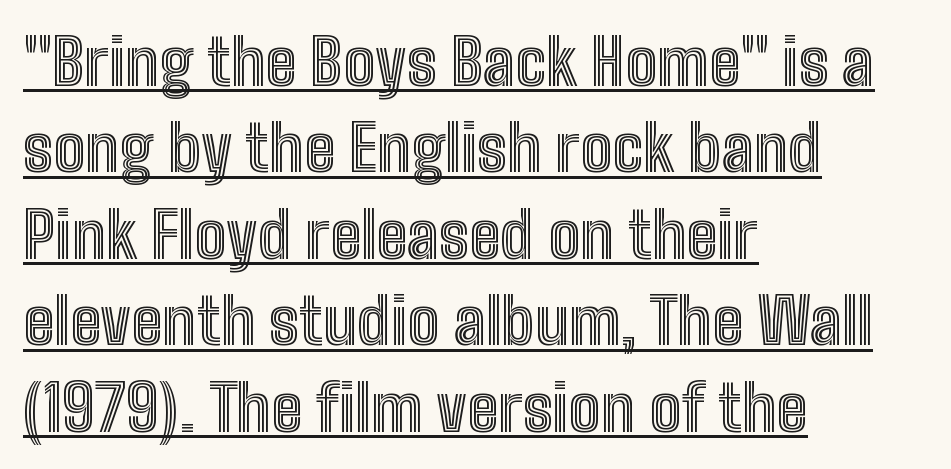
The image shows 64 px condensed type, upright; set left-aligned, normal line spacing (1.35x), normal letter spacing, underlined; a medium x-height.
